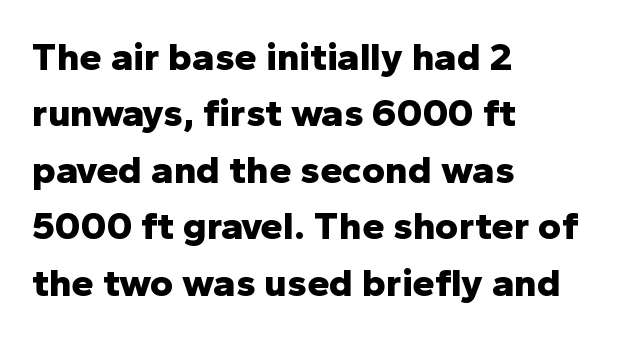
The image shows 40 px bold sans-serif type, upright; set left-aligned, normal line spacing (1.41x), normal letter spacing, not underlined; low stroke contrast and a medium x-height.
